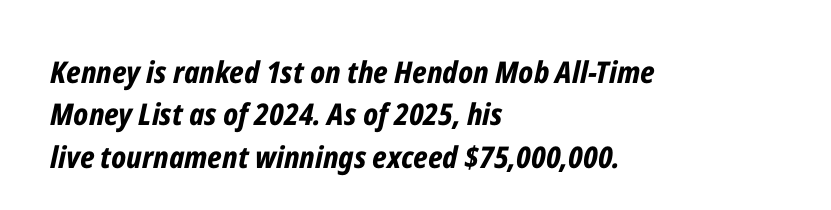
Honestly, the row spacing looks completely unremarkable. You can tell it's italic because the verticals aren't actually vertical. Does the copy run flush right? No — it runs flush left. Varying glyph widths throughout — classic text-font behaviour.
